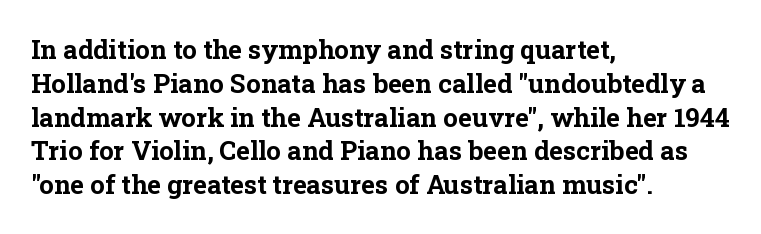
Notice how the stems are strictly vertical — no italics here. The passage shown is emphatically bold. Students, observe: this is what conventionally led text looks like. You could call the tracking neutral — neither tight nor loose. The ragged edge is on the right, which tells us the setting is flush left. Descenders are the only things crossing below the line.
